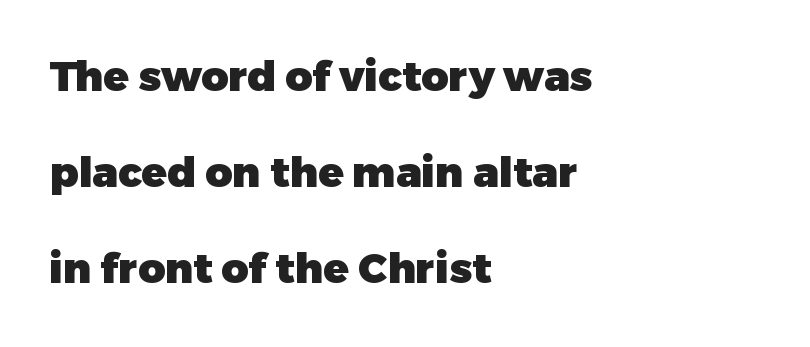
Compared with typical body copy, the letter spacing here is the same. Notice how the stems are strictly vertical — no italics here. No word sits above an underline. This is heavy type, rendered in bold. Type style note: lacks serifs.
